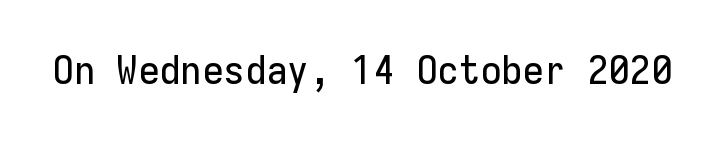
The image shows 39 px sans-serif type, upright, monospaced; set normal letter spacing, not underlined; low stroke contrast and a medium x-height.
